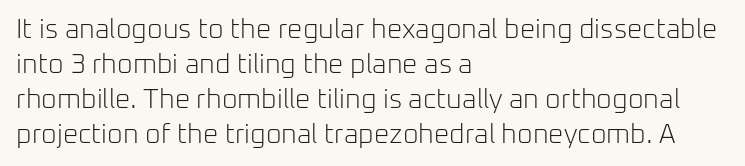
Q: Is the text bold? A: No.
Q: Is the text italic (slanted)? A: No, it is upright.
Q: Is the text underlined? A: No.
Q: How is the paragraph aligned? A: Left-aligned.
Q: Is the spacing between letters normal or unusually wide? A: Normal.
Q: Is the spacing between lines tight, normal or loose? A: Normal.
